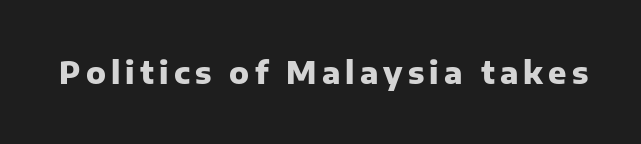
The image shows 30 px heavy sans-serif type, upright; set not underlined; low stroke contrast and a medium x-height.
